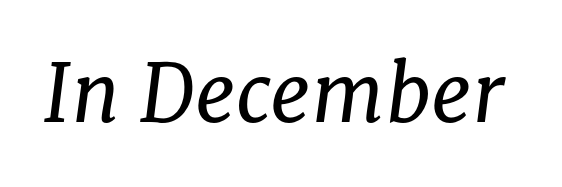
Ink coverage per letter is moderate at most. The passage shown is typed in a proportional face where columns would drift. Style check: oblique. Is the letter spacing exaggerated? No — it looks like the ordinary default. Underlining? Definitely not there.
